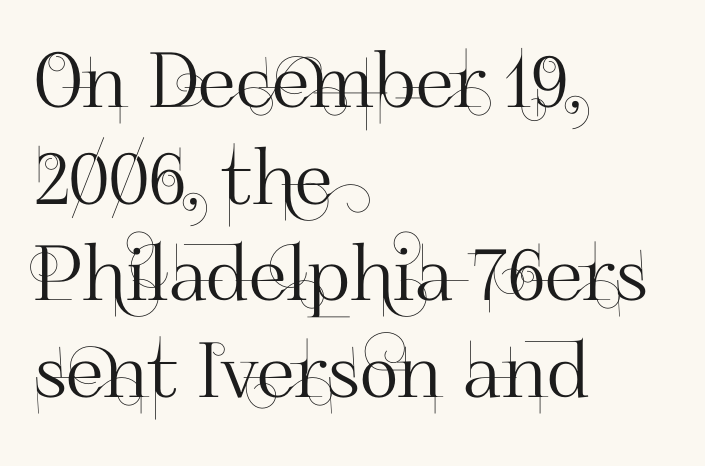
Layout note: lines flush left. The letters stand straight up with perfectly vertical stems. Spacing verdict: proportional, widths tailored to each character. Lines of text with bare space underneath.
